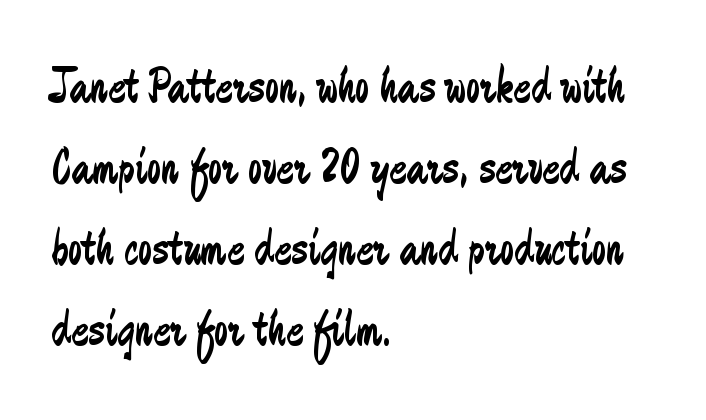
Q: Is the text bold? A: No.
Q: Is the text italic (slanted)? A: Yes.
Q: Is the typeface a serif or a sans-serif typeface? A: Sans-serif.
Q: Is the text underlined? A: No.
Q: How is the paragraph aligned? A: Left-aligned.
Q: Is the spacing between letters normal or unusually wide? A: Normal.
Q: Is the spacing between lines tight, normal or loose? A: Normal.
Q: Width (condensed, normal, or wide)? A: Condensed.
Q: Stroke contrast? A: Low.
Q: x-height? A: Small.
Q: Monospaced? A: No.
